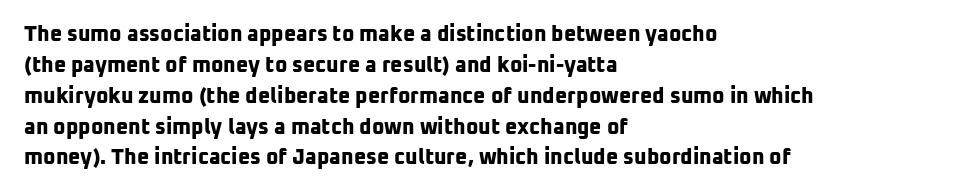
The image shows 21 px bold type; set left-aligned, normal line spacing (1.47x), normal letter spacing, not underlined.
